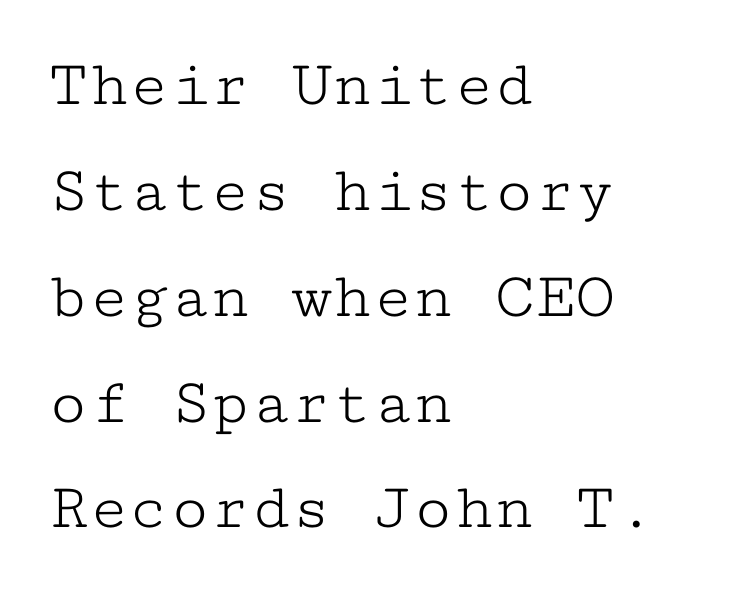
Q: Is the text bold? A: No.
Q: Is the text italic (slanted)? A: No, it is upright.
Q: Is the typeface a serif or a sans-serif typeface? A: Serif.
Q: Is the text underlined? A: No.
Q: How is the paragraph aligned? A: Left-aligned.
Q: Is the spacing between letters normal or unusually wide? A: Normal.
Q: Is the spacing between lines tight, normal or loose? A: Normal.
Q: Width (condensed, normal, or wide)? A: Wide.
Q: Stroke contrast? A: Low.
Q: x-height? A: Medium.
Q: Monospaced? A: Yes.
